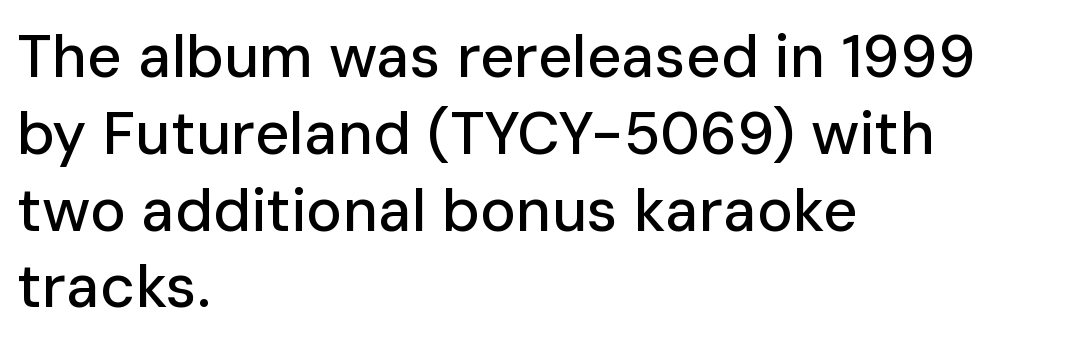
Q: Is the text italic (slanted)? A: No, it is upright.
Q: Is the typeface a serif or a sans-serif typeface? A: Sans-serif.
Q: Is the text underlined? A: No.
Q: How is the paragraph aligned? A: Left-aligned.
Q: Is the spacing between letters normal or unusually wide? A: Normal.
Q: Is the spacing between lines tight, normal or loose? A: Normal.
Q: Width (condensed, normal, or wide)? A: Normal.
Q: Stroke contrast? A: Low.
Q: x-height? A: Medium.
Q: Monospaced? A: No.
